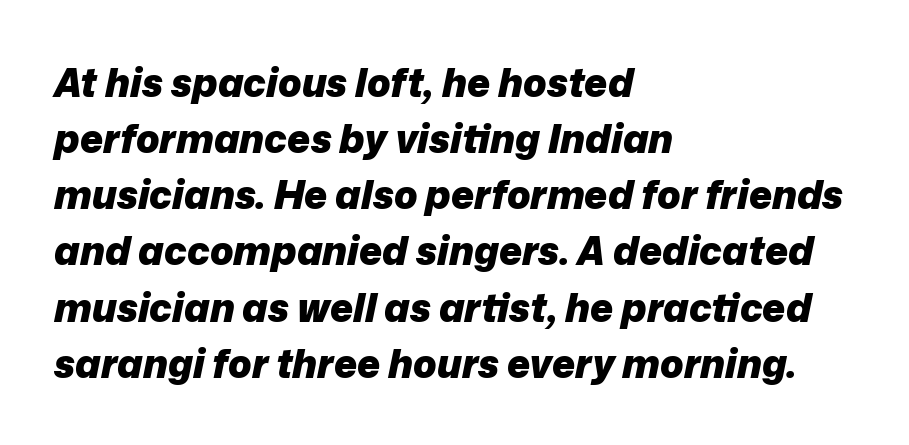
Q: Is the text bold? A: Yes.
Q: Is the text italic (slanted)? A: Yes, it leans right by about 12 degrees.
Q: Is the text underlined? A: No.
Q: How is the paragraph aligned? A: Left-aligned.
Q: Is the spacing between letters normal or unusually wide? A: Normal.
Q: Is the spacing between lines tight, normal or loose? A: Normal.
Q: Width (condensed, normal, or wide)? A: Normal.
Q: Stroke contrast? A: Low.
Q: x-height? A: Medium.
Q: Monospaced? A: No.
